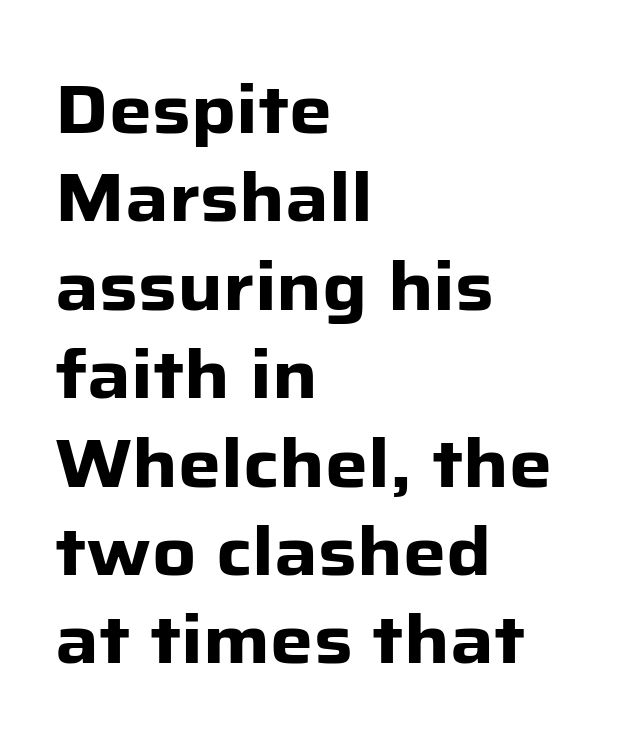
Q: Is the text bold? A: Yes.
Q: Is the text italic (slanted)? A: No, it is upright.
Q: Is the typeface a serif or a sans-serif typeface? A: Sans-serif.
Q: Is the text underlined? A: No.
Q: How is the paragraph aligned? A: Left-aligned.
Q: Is the spacing between letters normal or unusually wide? A: Normal.
Q: Is the spacing between lines tight, normal or loose? A: Normal.
Q: Width (condensed, normal, or wide)? A: Normal.
Q: Stroke contrast? A: Low.
Q: x-height? A: Medium.
Q: Monospaced? A: No.
